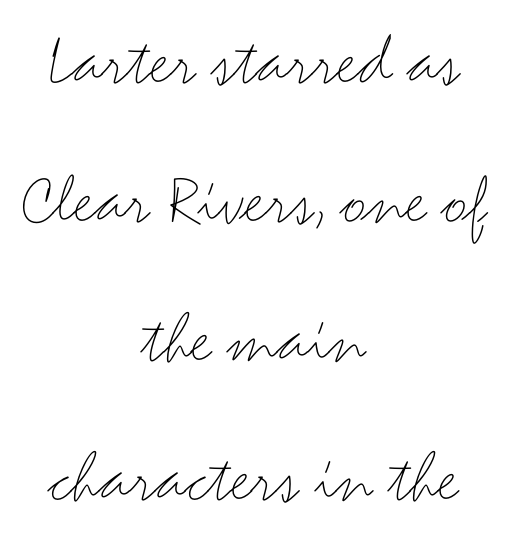
On a weight scale, this lands at 450 or below. Typeset on center — no edge is straight. Beneath every word, the page is bare. You can tell from the bare stems that sans-serif type was used. Does extra space separate the letters? No, they use regular spacing.
